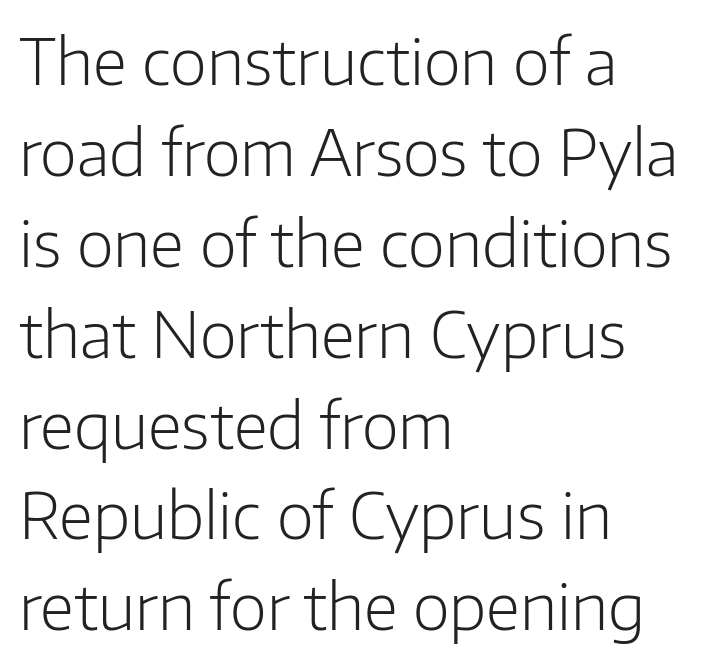
The rendering shows plain stroke endings on the letterforms — a sans-serif design. The foot of each line stays bare and open. Compared with a typical body face, this is equally light or lighter still. Unlike italic type, these characters show no tilt at all. Vertically, the passage feels balanced, rows spaced as you'd expect.
